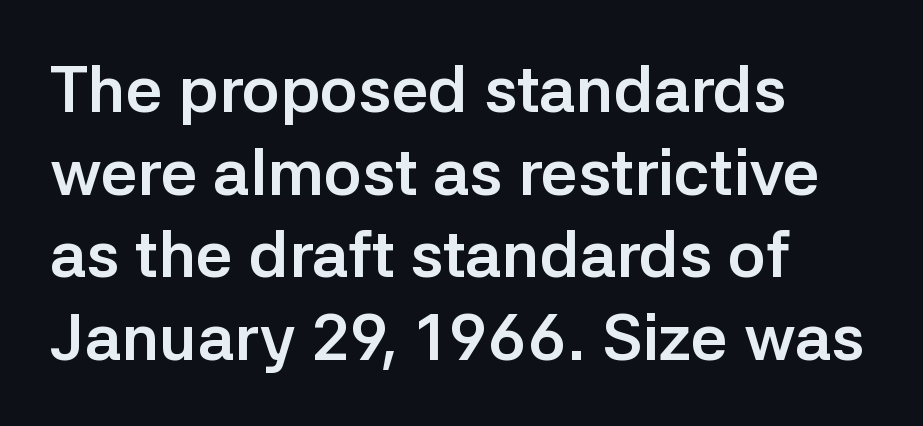
The image shows 65 px semibold sans-serif type, upright; set left-aligned, normal line spacing (1.27x), normal letter spacing, not underlined; low stroke contrast and a medium x-height.
